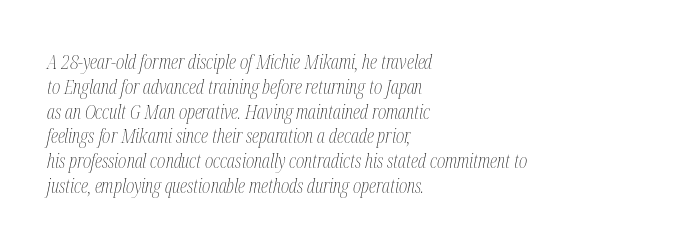
Think standard paragraph weight, or any step lighter than that. Characters follow at the spacing the type designer built in. Observe the lean: these are italic letterforms. This rendering uses left alignment, leaving the right contour irregular. Descenders are the only things crossing below the line.
